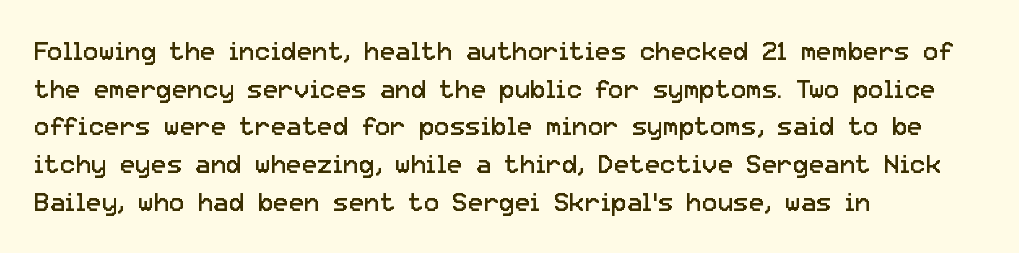
Q: Is the text bold? A: No.
Q: Is the text italic (slanted)? A: No, it is upright.
Q: Is the text underlined? A: No.
Q: How is the paragraph aligned? A: Left-aligned.
Q: Is the spacing between letters normal or unusually wide? A: Normal.
Q: Is the spacing between lines tight, normal or loose? A: Normal.
